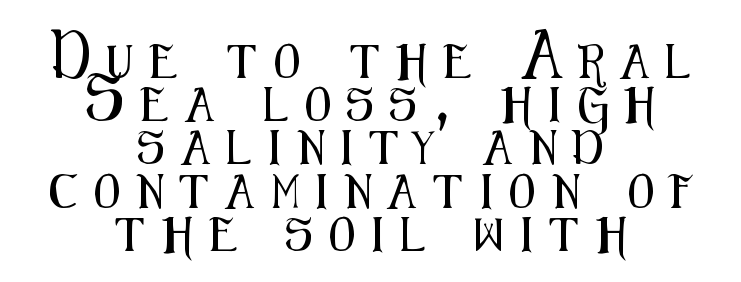
Q: Is the text italic (slanted)? A: No, it is upright.
Q: Is the text underlined? A: No.
Q: How is the paragraph aligned? A: Centered.
Q: Is the spacing between letters normal or unusually wide? A: Unusually wide.
Q: Is the spacing between lines tight, normal or loose? A: Normal.
Q: Width (condensed, normal, or wide)? A: Condensed.
Q: Stroke contrast? A: Medium.
Q: x-height? A: Medium.
Q: Monospaced? A: No.
